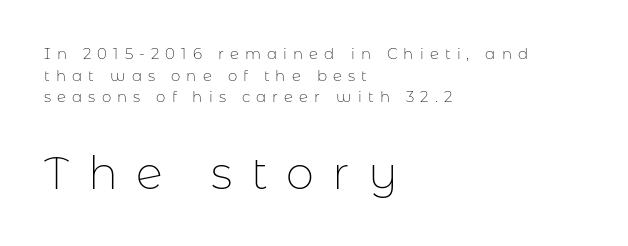
Q: Is the text bold? A: No.
Q: Is the text italic (slanted)? A: No, it is upright.
Q: Is the typeface a serif or a sans-serif typeface? A: Sans-serif.
Q: Is the text underlined? A: No.
Q: How is the paragraph aligned? A: Left-aligned.
Q: Is the spacing between letters normal or unusually wide? A: Unusually wide.
Q: Is the spacing between lines tight, normal or loose? A: Normal.
Q: Which block of text is set in a larger size, the first (top) or the second (bottom)? A: The second (bottom) one.
Q: Width (condensed, normal, or wide)? A: Normal.
Q: Stroke contrast? A: Low.
Q: x-height? A: Medium.
Q: Monospaced? A: No.
